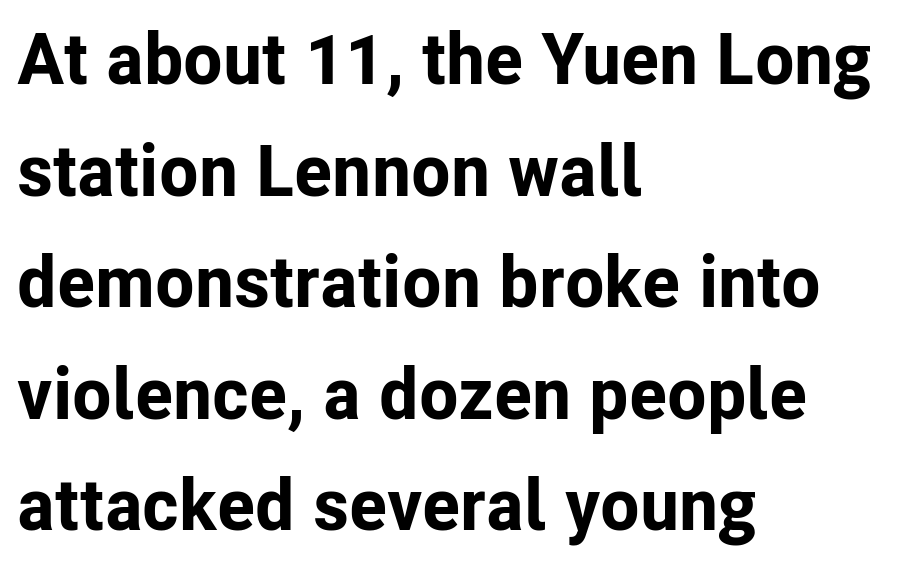
{"serif": "no", "italic": "no", "bold": "yes", "weight": "bold", "width": "normal", "stroke_contrast": "low", "x_height": "medium", "monospaced": "no", "underline": "no", "align": "left", "line_spacing": "normal", "line_spacing_ratio": 1.55, "letter_spacing": "normal", "letter_spacing_em": 0.0, "glyph_px": 72}
